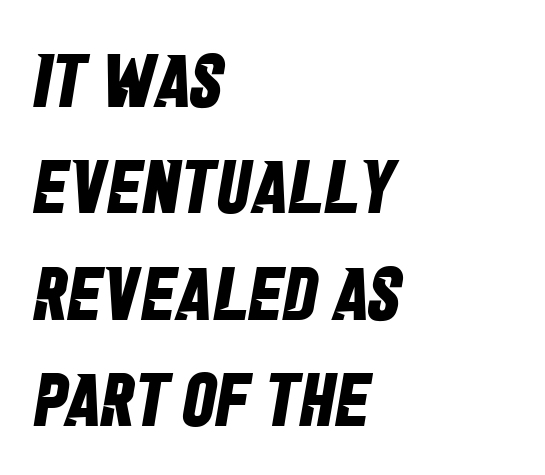
Q: Is the text bold? A: Yes.
Q: Is the typeface a serif or a sans-serif typeface? A: Sans-serif.
Q: Is the text underlined? A: No.
Q: How is the paragraph aligned? A: Left-aligned.
Q: Is the spacing between letters normal or unusually wide? A: Normal.
Q: Is the spacing between lines tight, normal or loose? A: Normal.
Q: Width (condensed, normal, or wide)? A: Condensed.
Q: Stroke contrast? A: Low.
Q: x-height? A: Large.
Q: Monospaced? A: No.
